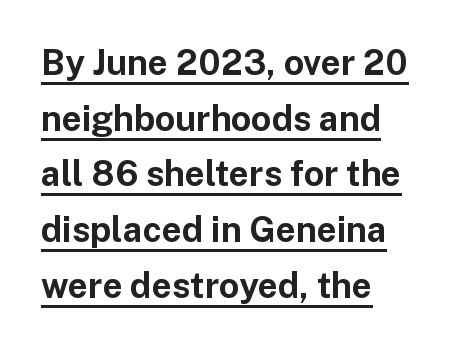
The image shows 35 px bold sans-serif type, upright; set normal line spacing (1.59x), normal letter spacing, underlined; low stroke contrast and a medium x-height.
